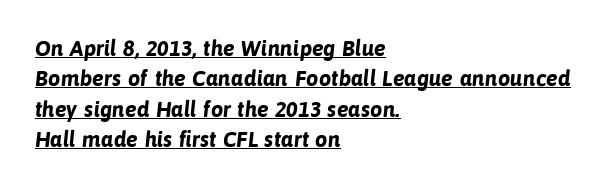
Leftover space on each line is placed entirely after the last word. Default kerning and tracking; the words read as compact shapes. One glance says typical: line gaps are just what's usual. A full-strength bold gives these letters their thick strokes. Is there an underline? Yes — a line sits under the letters.
